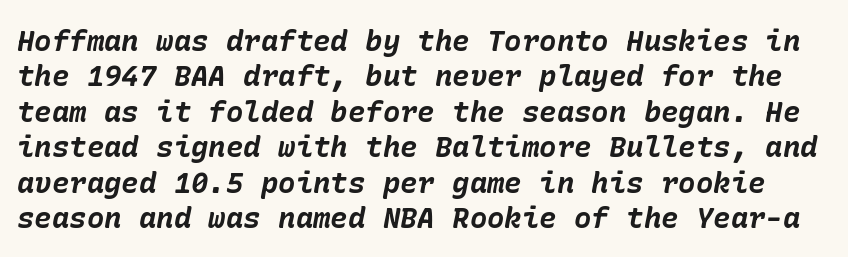
Q: Is the text bold? A: Yes.
Q: Is the text italic (slanted)? A: Yes, it leans right by about 10 degrees.
Q: Is the text underlined? A: No.
Q: Is the spacing between letters normal or unusually wide? A: Normal.
Q: Width (condensed, normal, or wide)? A: Normal.
Q: Stroke contrast? A: Low.
Q: x-height? A: Medium.
